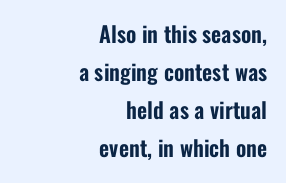
Q: Is the text italic (slanted)? A: No, it is upright.
Q: Is the text underlined? A: No.
Q: How is the paragraph aligned? A: Right-aligned.
Q: Is the spacing between letters normal or unusually wide? A: Normal.
